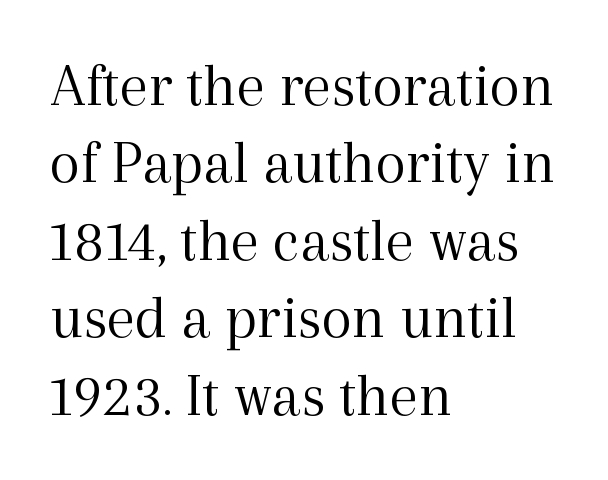
{"serif": "yes", "italic": "no", "bold": "no", "weight": "light", "width": "normal", "x_height": "medium", "monospaced": "no", "underline": "no", "align": "left", "line_spacing_ratio": 1.23, "letter_spacing": "normal", "letter_spacing_em": 0.0, "glyph_px": 63}
